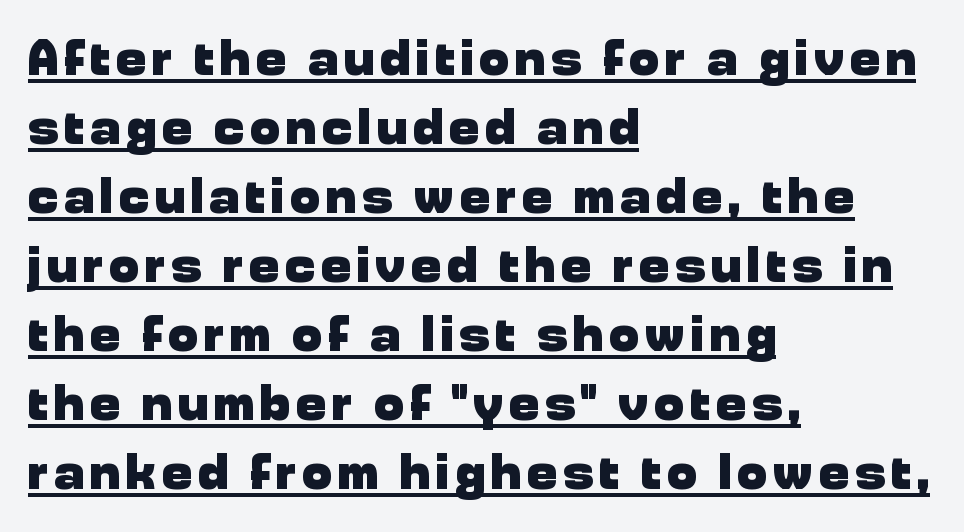
Q: Is the text bold? A: Yes.
Q: Is the text italic (slanted)? A: No, it is upright.
Q: Is the typeface a serif or a sans-serif typeface? A: Sans-serif.
Q: Is the text underlined? A: Yes.
Q: How is the paragraph aligned? A: Left-aligned.
Q: Is the spacing between lines tight, normal or loose? A: Normal.
Q: Width (condensed, normal, or wide)? A: Normal.
Q: Stroke contrast? A: Low.
Q: x-height? A: Medium.
Q: Monospaced? A: No.
